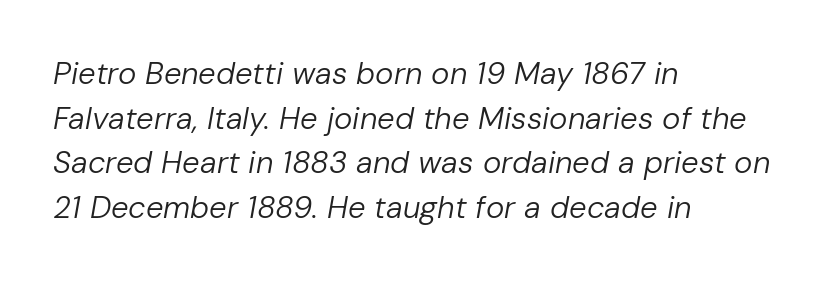
{"italic": "yes", "lean": "right", "slant_degrees": 10, "bold": "no", "weight": "regular", "width": "normal", "stroke_contrast": "low", "x_height": "medium", "monospaced": "no", "underline": "no", "align": "left", "line_spacing": "normal", "line_spacing_ratio": 1.44, "letter_spacing": "normal", "letter_spacing_em": 0.0, "glyph_px": 31}
